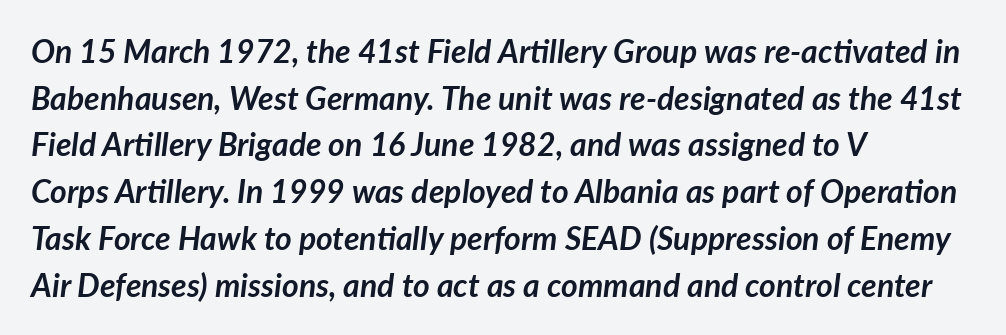
{"italic": "yes", "lean": "right", "slant_degrees": 7, "bold": "yes", "weight": "semibold", "width": "normal", "stroke_contrast": "low", "x_height": "medium", "monospaced": "no", "underline": "no", "align": "left", "line_spacing": "normal", "line_spacing_ratio": 1.46, "letter_spacing": "normal", "letter_spacing_em": 0.0, "glyph_px": 32}
